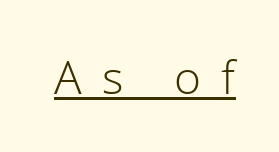
Is this a fixed-width face? No — the glyphs have proportional, varying widths. The tracking jumps out immediately: characters are airy and widely separated. On a weight scale, this lands at 450 or below. Check where the strokes stop: nothing finishes them off — pure sans. The rendering uses the underline text-decoration.
